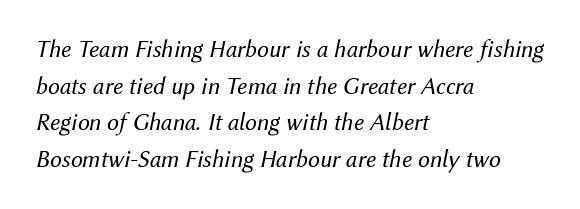
The image shows 24 px text type, italic (leaning right); set left-aligned, normal line spacing (1.53x), normal letter spacing, not underlined.
